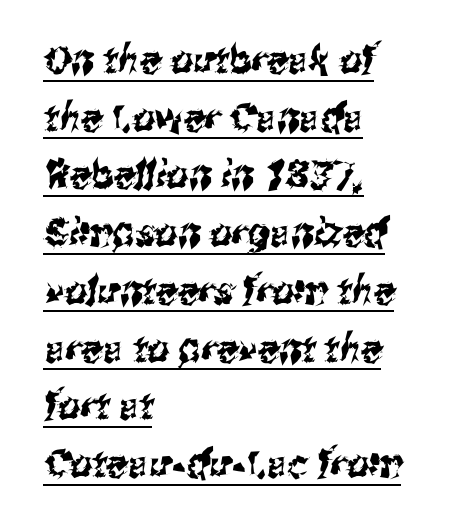
The image shows 39 px condensed sans-serif type; set left-aligned, normal line spacing (1.48x), normal letter spacing, underlined; medium stroke contrast and a medium x-height.
